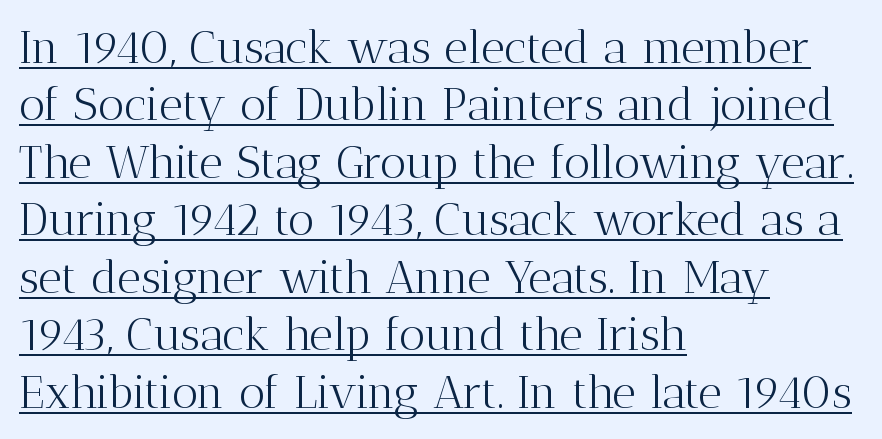
Q: Is the text bold? A: No.
Q: Is the text italic (slanted)? A: No, it is upright.
Q: Is the typeface a serif or a sans-serif typeface? A: Serif.
Q: Is the text underlined? A: Yes.
Q: How is the paragraph aligned? A: Left-aligned.
Q: Is the spacing between letters normal or unusually wide? A: Normal.
Q: Is the spacing between lines tight, normal or loose? A: Normal.
Q: Width (condensed, normal, or wide)? A: Normal.
Q: Stroke contrast? A: Medium.
Q: x-height? A: Medium.
Q: Monospaced? A: No.
